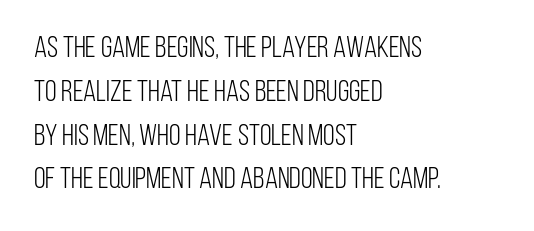
{"serif": "no", "italic": "no", "bold": "no", "weight": "light", "width": "condensed", "stroke_contrast": "low", "x_height": "large", "monospaced": "no", "underline": "no", "align": "left", "line_spacing": "normal", "line_spacing_ratio": 1.46, "letter_spacing": "normal", "letter_spacing_em": 0.0, "glyph_px": 30}
